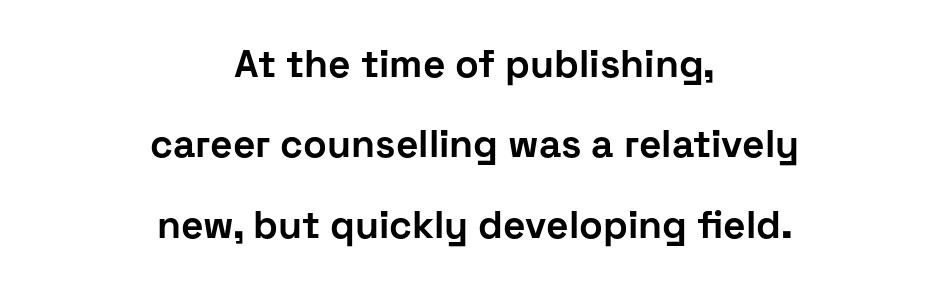
The image shows 39 px bold sans-serif type, upright; set centered, loose line spacing (2.06x), normal letter spacing, not underlined; low stroke contrast and a medium x-height.
